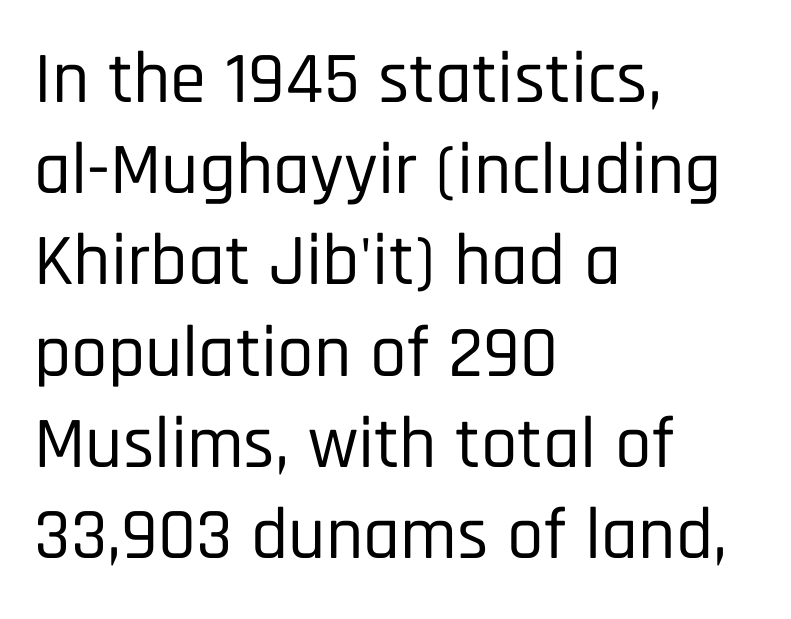
Q: Is the text italic (slanted)? A: No, it is upright.
Q: Is the typeface a serif or a sans-serif typeface? A: Sans-serif.
Q: Is the text underlined? A: No.
Q: How is the paragraph aligned? A: Left-aligned.
Q: Is the spacing between letters normal or unusually wide? A: Normal.
Q: Is the spacing between lines tight, normal or loose? A: Normal.
Q: Width (condensed, normal, or wide)? A: Condensed.
Q: Stroke contrast? A: Low.
Q: x-height? A: Large.
Q: Monospaced? A: No.
